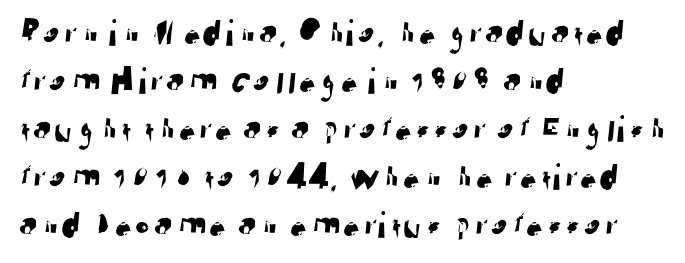
Nothing sits at the stroke ends, so this counts as sans-serif. This sample is left-justified, so line endings fall wherever the words run out. Each letter keeps its own natural width here, so spacing adapts to shape. The baseline area is clear.
